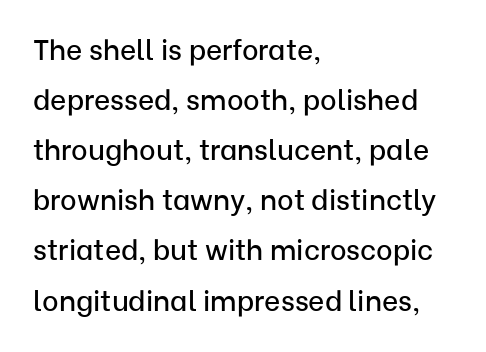
The image shows 28 px sans-serif type, upright; set left-aligned, line spacing 1.79x, normal letter spacing, not underlined; low stroke contrast and a medium x-height.
